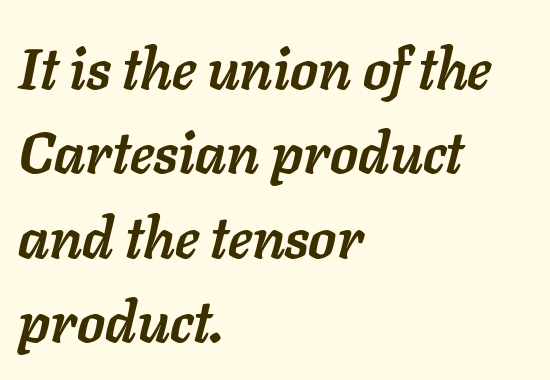
The image shows 57 px semibold type, italic (leaning right); set left-aligned, normal line spacing (1.48x), normal letter spacing, not underlined; low stroke contrast and a medium x-height.
